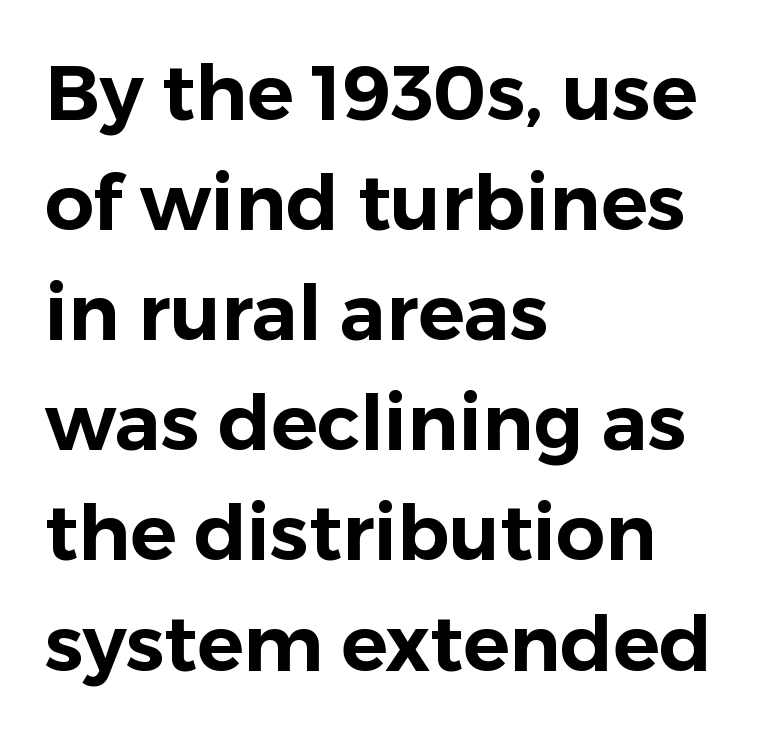
Q: Is the text italic (slanted)? A: No, it is upright.
Q: Is the typeface a serif or a sans-serif typeface? A: Sans-serif.
Q: Is the text underlined? A: No.
Q: How is the paragraph aligned? A: Left-aligned.
Q: Is the spacing between letters normal or unusually wide? A: Normal.
Q: Is the spacing between lines tight, normal or loose? A: Normal.
Q: Width (condensed, normal, or wide)? A: Normal.
Q: Stroke contrast? A: Low.
Q: x-height? A: Medium.
Q: Monospaced? A: No.
